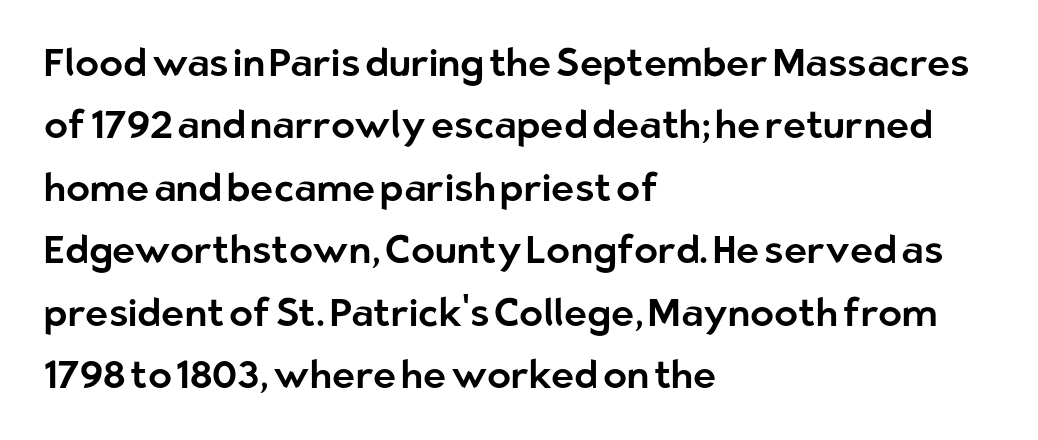
The image shows 39 px sans-serif type, upright; set left-aligned, normal line spacing (1.6x), normal letter spacing, not underlined; low stroke contrast and a medium x-height.
